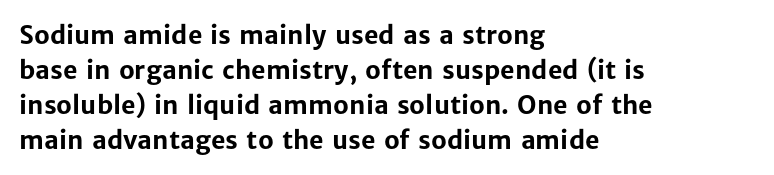
The image shows 25 px bold type, upright; set left-aligned, normal line spacing (1.4x), normal letter spacing, not underlined.
